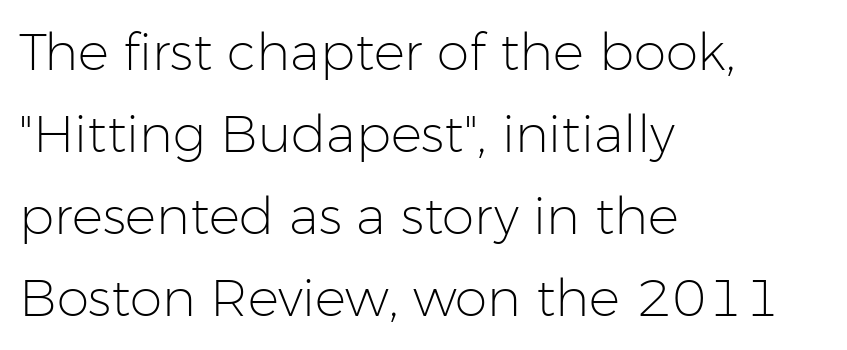
What stands out about the letter spacing? Nothing — it is the standard amount. Weight: not bold — regular or lighter. The passage shown is typeset with a sans-serif family. Spacing verdict: proportional, widths tailored to each character. Horizontal alignment here is leftward, the default for most running prose.
